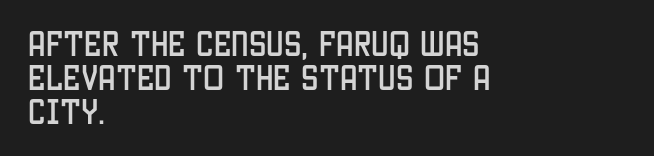
{"serif": "no", "italic": "no", "width": "condensed", "stroke_contrast": "low", "x_height": "large", "monospaced": "no", "underline": "no", "align": "left", "line_spacing_ratio": 1.21, "letter_spacing": "normal", "letter_spacing_em": 0.0, "glyph_px": 28}
